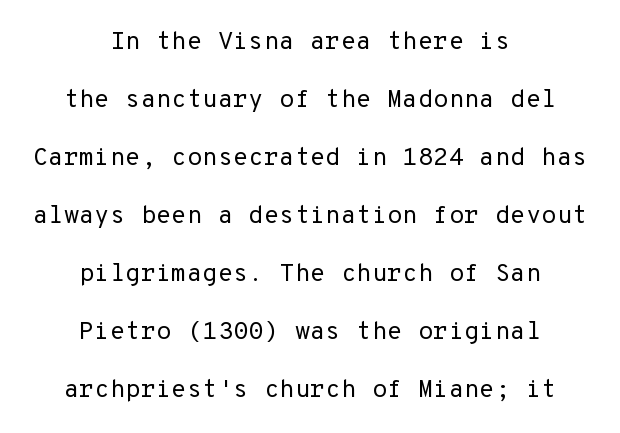
{"italic": "no", "bold": "no", "underline": "no", "align": "center", "line_spacing": "loose", "line_spacing_ratio": 2.32, "letter_spacing": "normal", "letter_spacing_em": 0.0, "glyph_px": 25}
